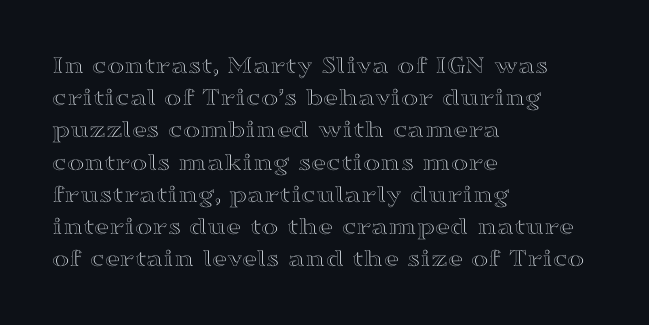
The image shows 26 px text type, upright; set left-aligned, line spacing 1.24x, normal letter spacing, not underlined.
